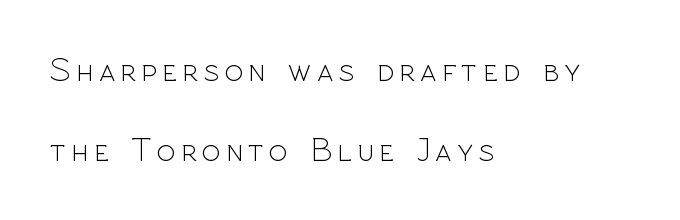
Each letter's strokes conclude bluntly, with no projecting serifs. The font's upright variant was chosen for this text. Vertically, the passage feels expansive, rows floating well apart. Letters have the restrained weight of plain body copy at most.
